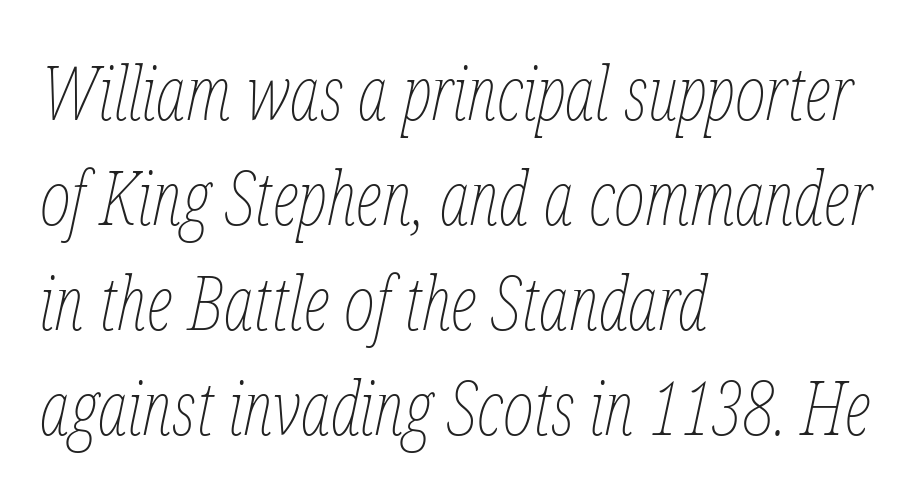
The image shows 74 px thin, condensed type, italic (leaning right); set left-aligned, normal line spacing (1.42x), normal letter spacing, not underlined; low stroke contrast and a medium x-height.
